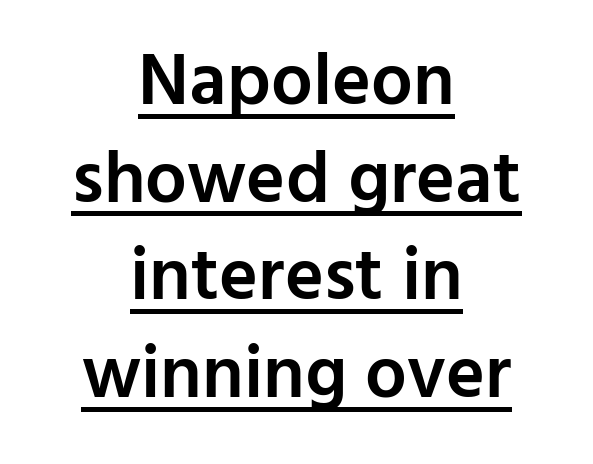
Q: Is the text bold? A: Semi-bold.
Q: Is the text italic (slanted)? A: No, it is upright.
Q: Is the typeface a serif or a sans-serif typeface? A: Sans-serif.
Q: Is the text underlined? A: Yes.
Q: How is the paragraph aligned? A: Centered.
Q: Is the spacing between letters normal or unusually wide? A: Normal.
Q: Is the spacing between lines tight, normal or loose? A: Normal.
Q: Width (condensed, normal, or wide)? A: Normal.
Q: Stroke contrast? A: Low.
Q: x-height? A: Medium.
Q: Monospaced? A: No.
